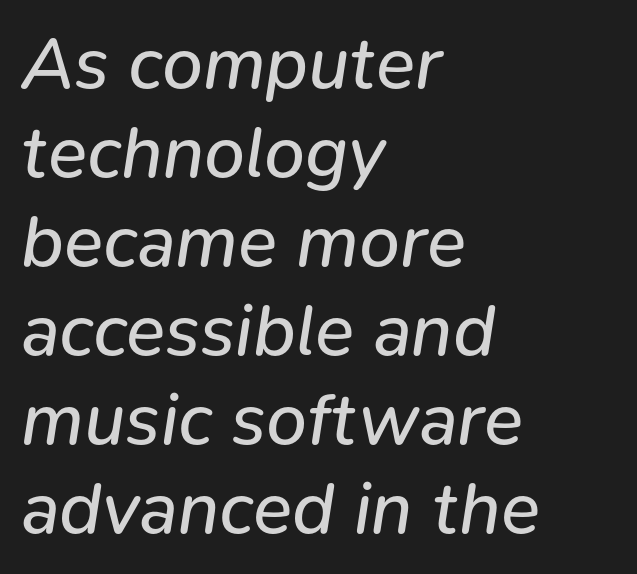
Varying glyph widths throughout — classic text-font behaviour. The letterforms sit shoulder to shoulder at normal distance. The weight tops out at a normal text grade. Every character sits at an angle, as italics do. Check under the words: just untouched page. The typesetter chose a ragged-right arrangement here.
